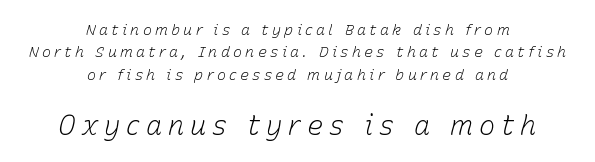
The typesetter chose a symmetrical, centered arrangement here. Looking at the ascenders, they clearly lean. Nobody drew a line under any word here. Weight: in the light-to-regular range.
